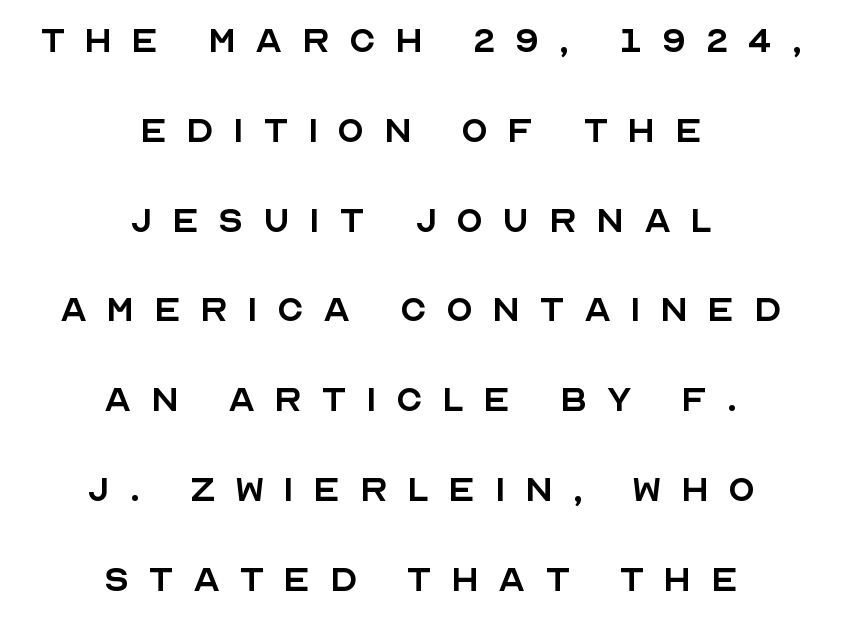
The image shows 44 px regular-weight sans-serif type, upright; set centered, loose line spacing (2.04x), unusually wide letter spacing (+0.43 em), not underlined; a large x-height.
